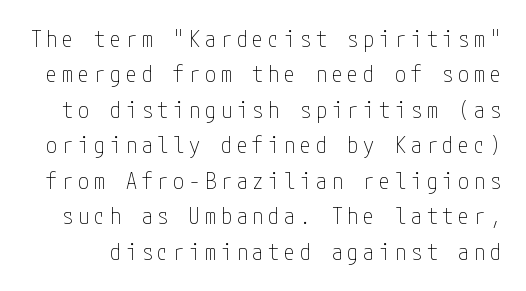
Display-style spreading of the glyphs; the letterfit is very open. A quiet, ordinary-to-light weight characterises the typeface. This is the regular roman posture of the typeface. Each row of text sits above clean, open space. Normally led — the rows are evenly, conventionally spaced.
